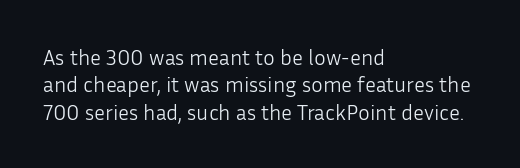
{"italic": "no", "bold": "no", "underline": "no", "align": "left", "line_spacing": "normal", "line_spacing_ratio": 1.25, "letter_spacing": "normal", "letter_spacing_em": 0.0, "glyph_px": 22}
